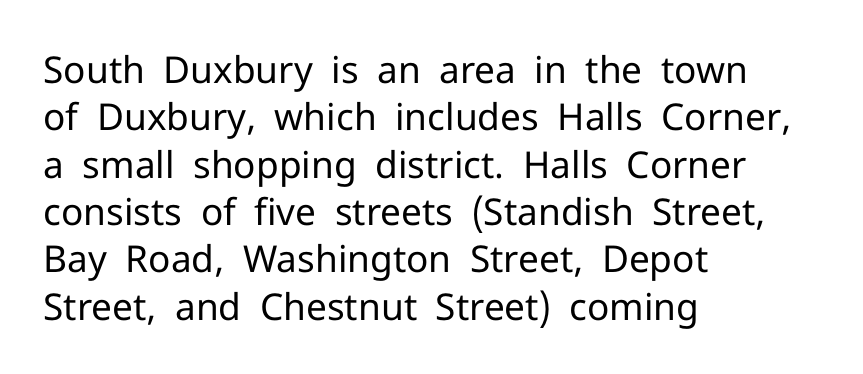
{"serif": "no", "italic": "no", "bold": "no", "weight": "regular", "width": "normal", "stroke_contrast": "low", "x_height": "medium", "monospaced": "no", "underline": "no", "align": "left", "line_spacing": "normal", "line_spacing_ratio": 1.28, "letter_spacing": "normal", "letter_spacing_em": 0.0, "glyph_px": 37}
